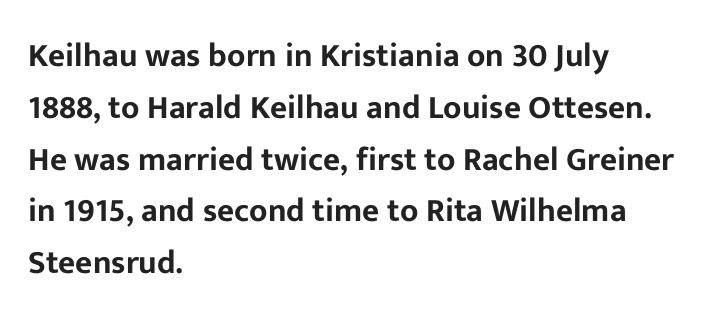
The image shows 33 px sans-serif type, upright; set left-aligned, normal line spacing (1.57x), normal letter spacing, not underlined; low stroke contrast and a medium x-height.
